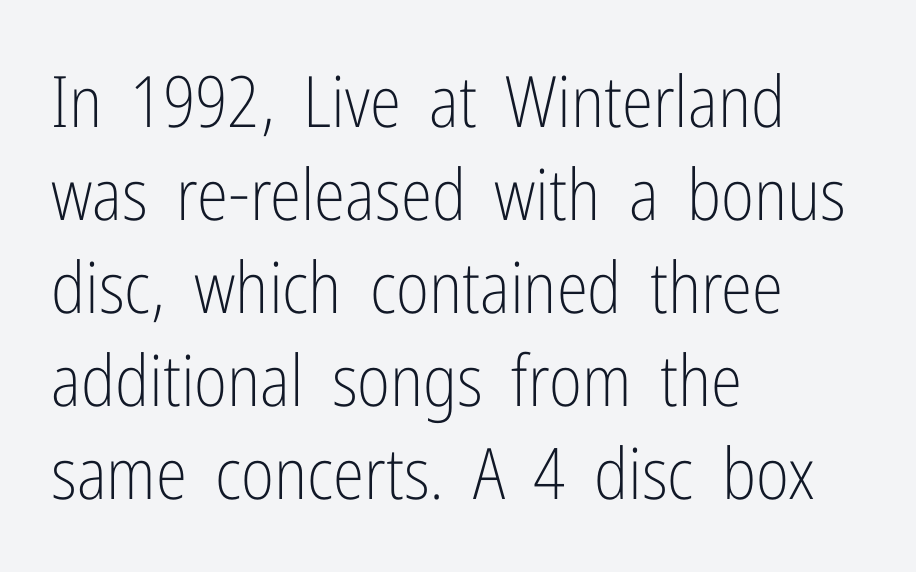
Q: Is the text bold? A: No.
Q: Is the text italic (slanted)? A: No, it is upright.
Q: Is the typeface a serif or a sans-serif typeface? A: Sans-serif.
Q: Is the text underlined? A: No.
Q: How is the paragraph aligned? A: Left-aligned.
Q: Is the spacing between letters normal or unusually wide? A: Normal.
Q: Is the spacing between lines tight, normal or loose? A: Normal.
Q: Width (condensed, normal, or wide)? A: Condensed.
Q: Stroke contrast? A: Low.
Q: x-height? A: Medium.
Q: Monospaced? A: No.
